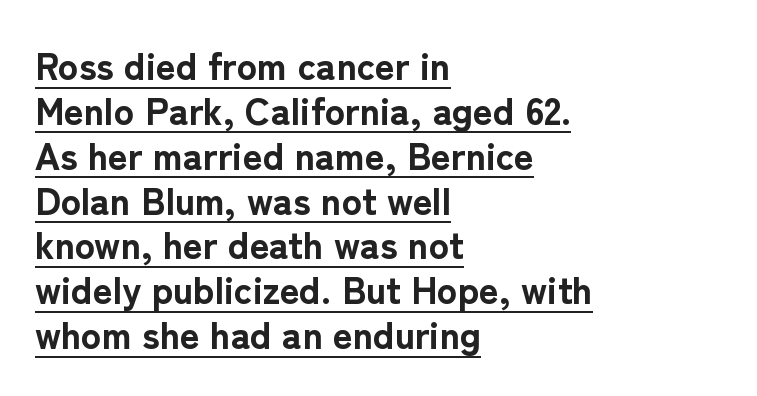
{"serif": "no", "italic": "no", "bold": "yes", "weight": "bold", "width": "normal", "stroke_contrast": "low", "x_height": "medium", "monospaced": "no", "underline": "yes", "align": "left", "line_spacing_ratio": 1.18, "letter_spacing": "normal", "letter_spacing_em": 0.0, "glyph_px": 38}
